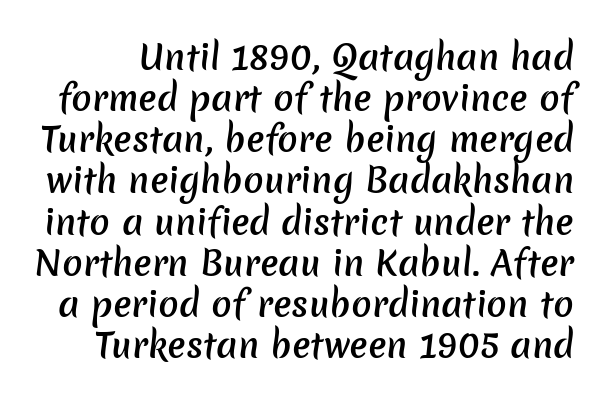
The image shows 34 px semibold sans-serif type; set line spacing 1.21x, normal letter spacing, not underlined; low stroke contrast and a medium x-height.
